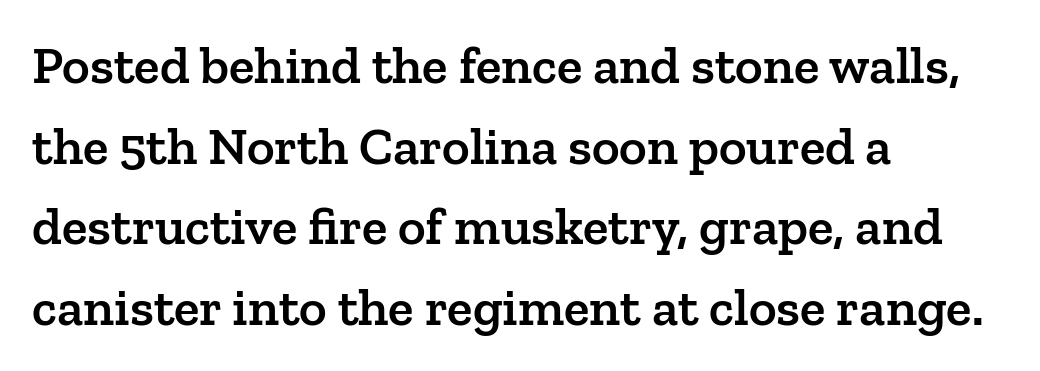
The image shows 53 px semibold serif type, upright; set left-aligned, normal line spacing (1.52x), normal letter spacing, not underlined; low stroke contrast and a medium x-height.
